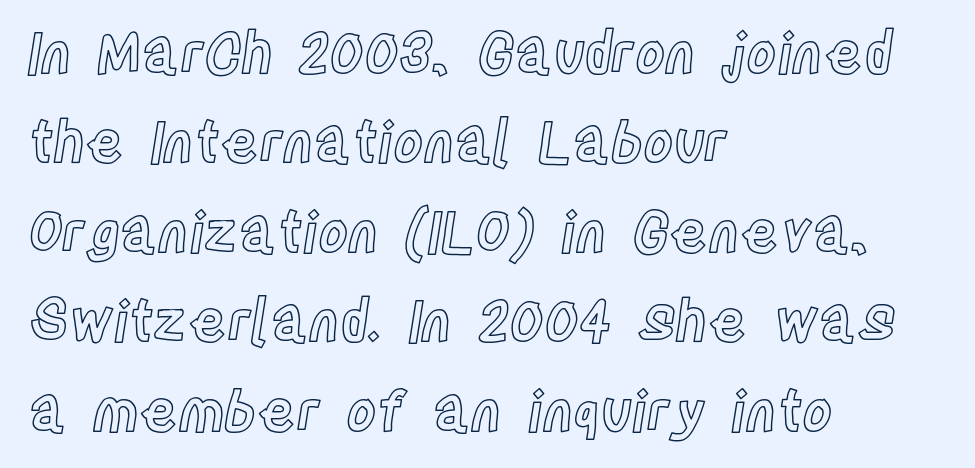
One glance says typical: line gaps are just what's usual. The glyphs are unaccompanied by any horizontal stroke below them. The letters sit at their default tracking, neither squeezed nor spread. These lines stack with their left ends in a neat column.
